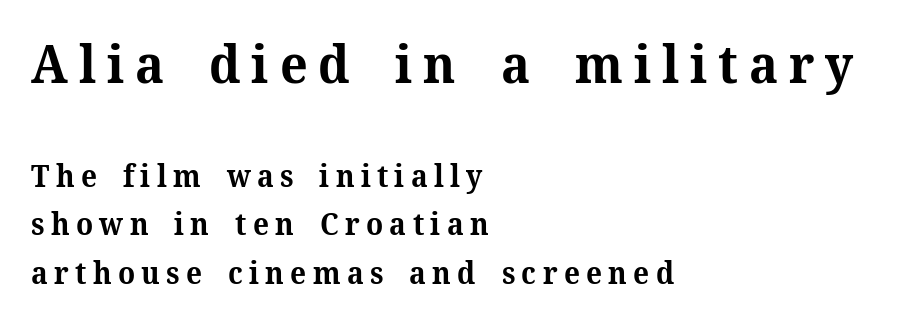
Two sizes are in play, and the larger belongs to the first block. Characters follow at a spacing far wider than the type designer built in. Anything drawn beneath the words? Only blank space. Normally led — the rows are evenly, conventionally spaced.
